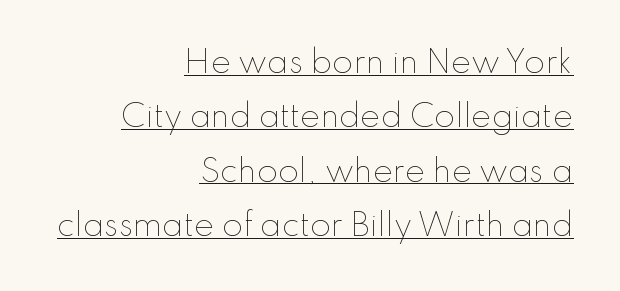
Q: Is the text bold? A: No.
Q: Is the text italic (slanted)? A: No, it is upright.
Q: Is the text underlined? A: Yes.
Q: How is the paragraph aligned? A: Right-aligned.
Q: Is the spacing between letters normal or unusually wide? A: Normal.
Q: Width (condensed, normal, or wide)? A: Normal.
Q: Stroke contrast? A: Low.
Q: x-height? A: Small.
Q: Monospaced? A: No.
